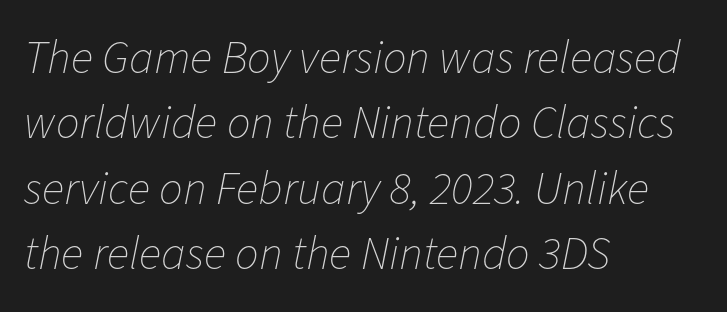
Q: Is the text bold? A: No.
Q: Is the text italic (slanted)? A: Yes, it leans right by about 11 degrees.
Q: Is the text underlined? A: No.
Q: How is the paragraph aligned? A: Left-aligned.
Q: Is the spacing between letters normal or unusually wide? A: Normal.
Q: Is the spacing between lines tight, normal or loose? A: Normal.
Q: Width (condensed, normal, or wide)? A: Normal.
Q: Stroke contrast? A: Low.
Q: x-height? A: Medium.
Q: Monospaced? A: No.
